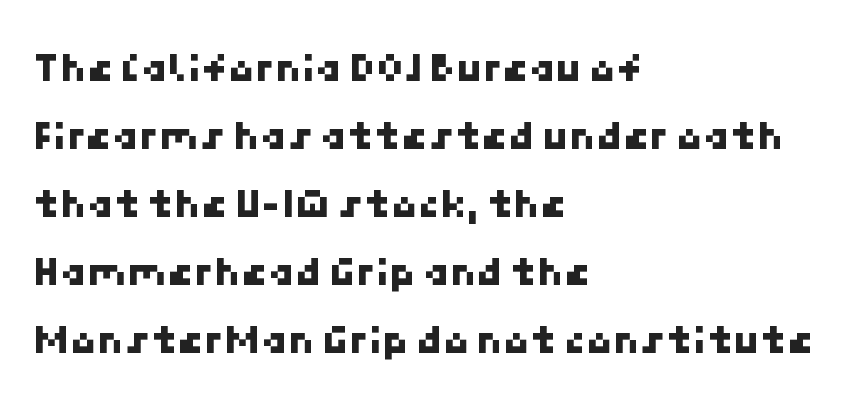
Q: Is the typeface a serif or a sans-serif typeface? A: Sans-serif.
Q: Is the text underlined? A: No.
Q: How is the paragraph aligned? A: Left-aligned.
Q: Is the spacing between letters normal or unusually wide? A: Normal.
Q: Is the spacing between lines tight, normal or loose? A: Normal.
Q: Width (condensed, normal, or wide)? A: Normal.
Q: Stroke contrast? A: Low.
Q: x-height? A: Medium.
